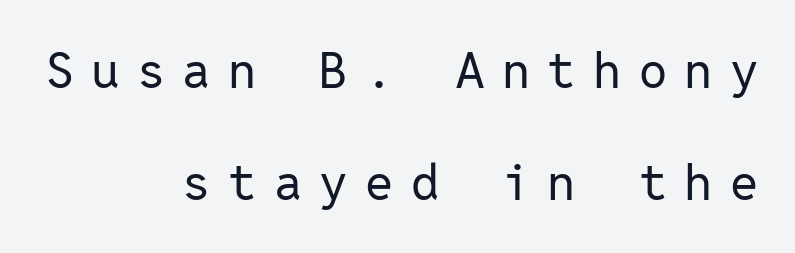
Q: Is the text bold? A: No.
Q: Is the text italic (slanted)? A: No, it is upright.
Q: Is the typeface a serif or a sans-serif typeface? A: Sans-serif.
Q: Is the text underlined? A: No.
Q: How is the paragraph aligned? A: Right-aligned.
Q: Is the spacing between letters normal or unusually wide? A: Unusually wide.
Q: Is the spacing between lines tight, normal or loose? A: Loose.
Q: Width (condensed, normal, or wide)? A: Normal.
Q: Stroke contrast? A: Low.
Q: x-height? A: Medium.
Q: Monospaced? A: Yes.
